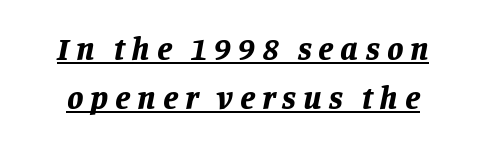
Q: Is the text bold? A: Yes.
Q: Is the text italic (slanted)? A: Yes, it leans right by about 11 degrees.
Q: Is the text underlined? A: Yes.
Q: Is the spacing between letters normal or unusually wide? A: Unusually wide.
Q: Is the spacing between lines tight, normal or loose? A: Normal.
Q: Width (condensed, normal, or wide)? A: Normal.
Q: Stroke contrast? A: Low.
Q: x-height? A: Large.
Q: Monospaced? A: No.
